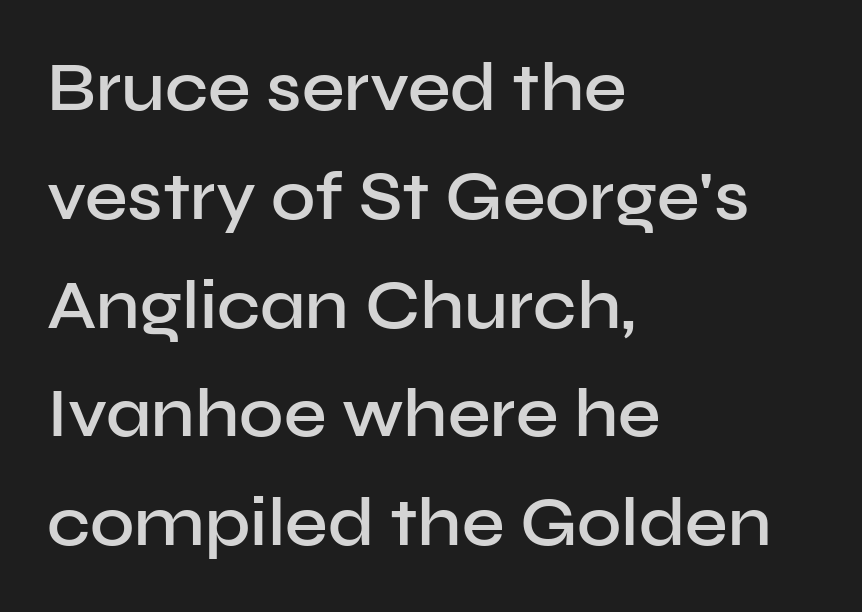
The image shows 68 px semibold sans-serif type, upright; set left-aligned, normal line spacing (1.6x), normal letter spacing, not underlined; low stroke contrast and a medium x-height.
